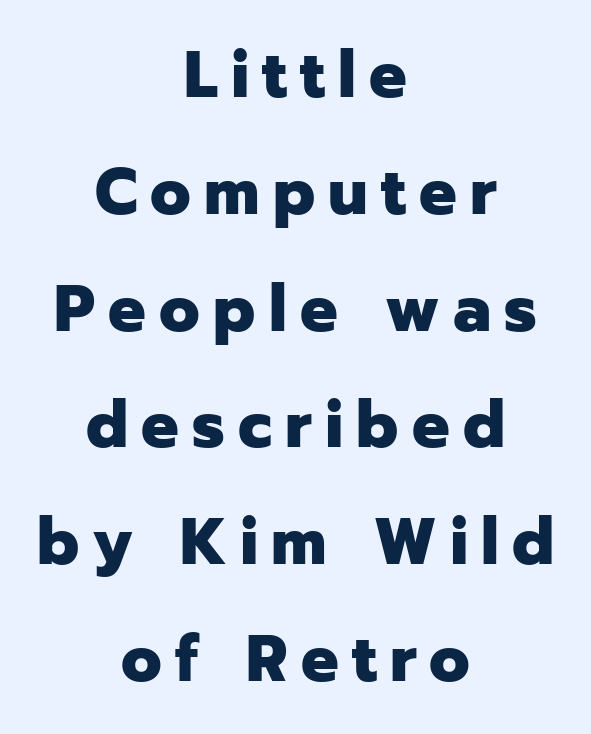
Any mark beneath the type? The region is blank. The text was rendered using a sans face with plain stroke endings. Tall strokes in this sample are plumb rather than angled. Visually the block forms a symmetrical silhouette, jagged on both flanks.
